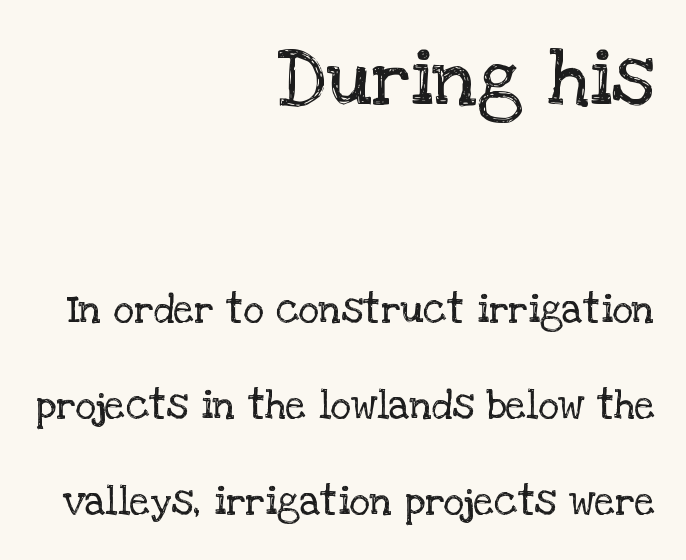
The image shows 79 px regular-weight serif type, upright; set right-aligned, loose line spacing (2.41x), normal letter spacing, not underlined; the first (top) block is 1.98x larger; low stroke contrast and a large x-height.
